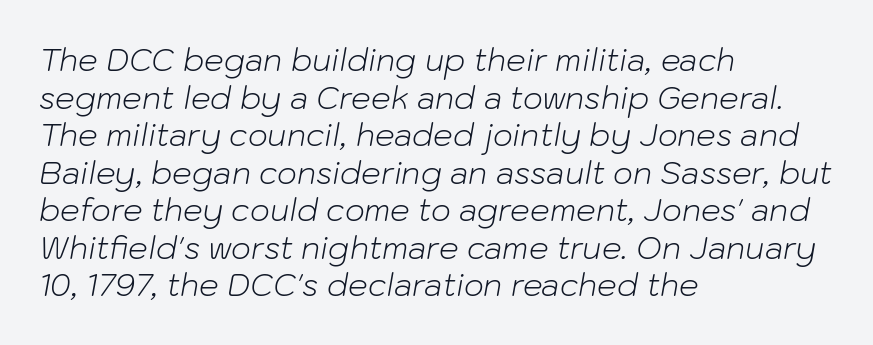
These lines were composed using italics. Character widths vary here, with narrow letters taking less room than wide ones. The space beneath each line is pristine and unruled. The line texture is even and compact thanks to regular tracking. Which margin do the lines hug? The left one — the right edge is uneven.
